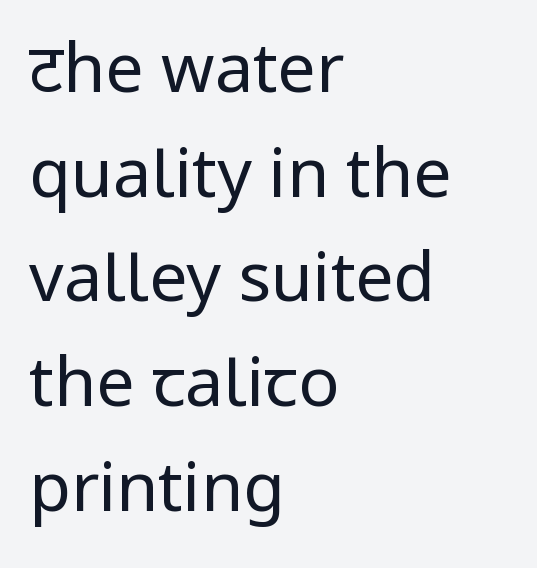
Check where the strokes stop: nothing finishes them off — pure sans. The words here are not underlined. These lines were composed using upright roman letters. Is this a fixed-width face? No — the glyphs have proportional, varying widths. The face used here is rendered with its standard letterfit. Vertical stems look standard width or narrower in stroke.
